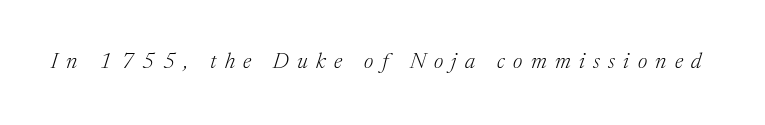
Q: Is the text bold? A: No.
Q: Is the text italic (slanted)? A: Yes, it leans right by about 17 degrees.
Q: Is the text underlined? A: No.
Q: Is the spacing between letters normal or unusually wide? A: Unusually wide.
